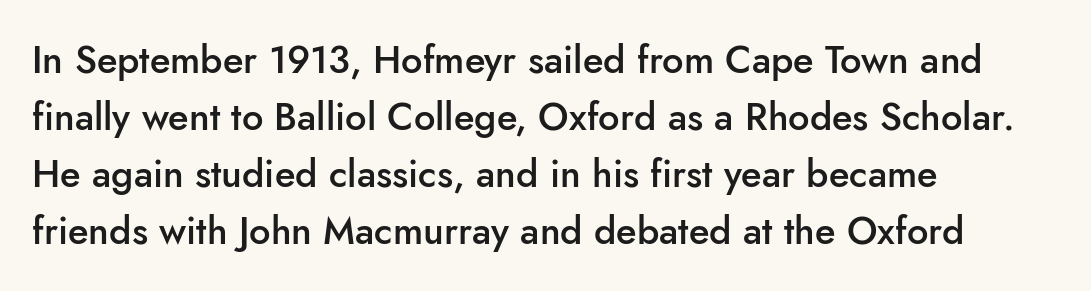
{"serif": "no", "italic": "no", "bold": "semi", "weight": "semibold", "width": "normal", "stroke_contrast": "low", "x_height": "small", "monospaced": "no", "underline": "no", "align": "left", "line_spacing": "normal", "line_spacing_ratio": 1.5, "letter_spacing": "normal", "letter_spacing_em": 0.0, "glyph_px": 38}
